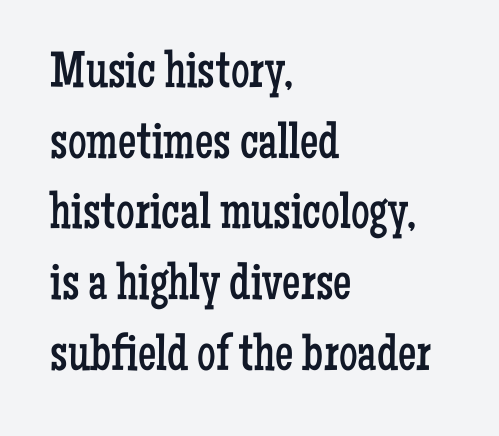
The image shows 52 px regular-weight, condensed serif type, upright; set left-aligned, normal line spacing (1.36x), normal letter spacing, not underlined; low stroke contrast and a medium x-height.
